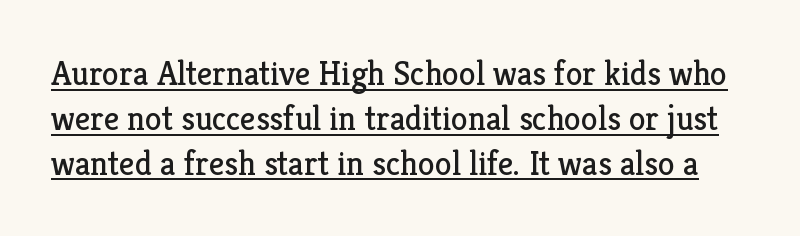
Unbolded letterforms with no extra heft. Do the characters align in a grid? No, the font is proportional. Interline gaps are of average width in this sample. No extra tracking has been applied to these lines. Underlined type. Is there any slant? The stems are plumb.
